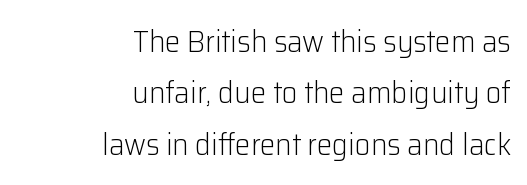
{"serif": "no", "italic": "no", "bold": "no", "weight": "light", "width": "normal", "stroke_contrast": "low", "x_height": "medium", "monospaced": "no", "underline": "no", "align": "right", "line_spacing": "normal", "line_spacing_ratio": 1.66, "letter_spacing": "normal", "letter_spacing_em": 0.0, "glyph_px": 31}
